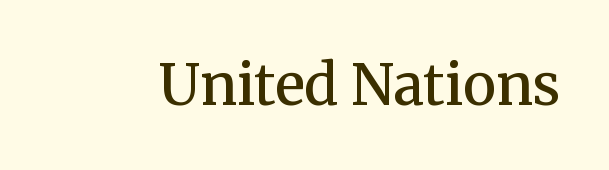
The image shows 56 px semibold serif type, upright; set normal letter spacing, not underlined; medium stroke contrast and a medium x-height.
